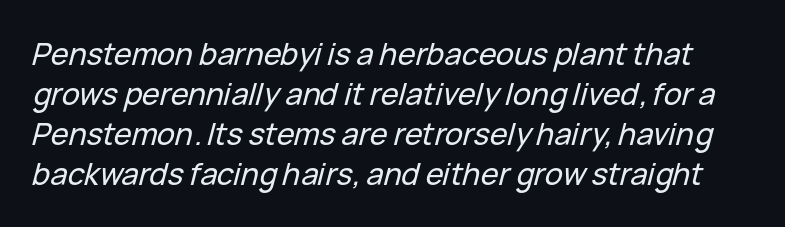
The image shows 30 px text type, italic (leaning right); set normal line spacing (1.33x), normal letter spacing, not underlined; low stroke contrast and a medium x-height.
